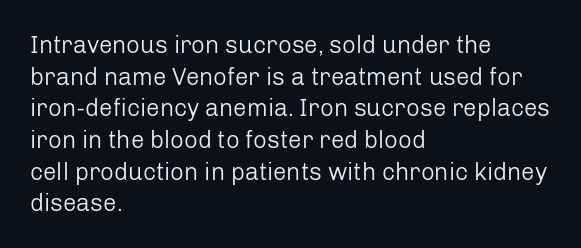
{"italic": "no", "bold": "no", "underline": "no", "align": "left", "line_spacing": "normal", "line_spacing_ratio": 1.32, "letter_spacing": "normal", "letter_spacing_em": 0.0, "glyph_px": 24}
